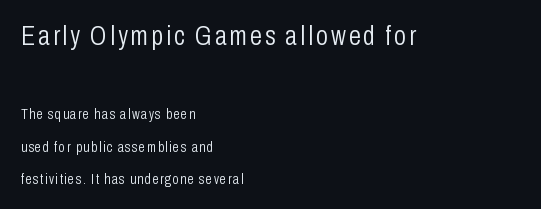
The upper block of text is set noticeably larger than the block beneath it. These lines are set flush left with a ragged right edge. Reading down the column, the eye jumps a long way to each next line. Nothing heavy about these letters — not bold at all.
